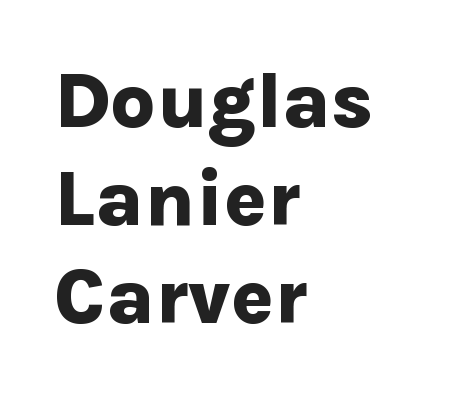
{"serif": "no", "italic": "no", "bold": "yes", "weight": "bold", "width": "normal", "stroke_contrast": "low", "x_height": "medium", "monospaced": "no", "underline": "no", "align": "left", "line_spacing_ratio": 1.24, "letter_spacing": "normal", "letter_spacing_em": 0.0, "glyph_px": 79}
